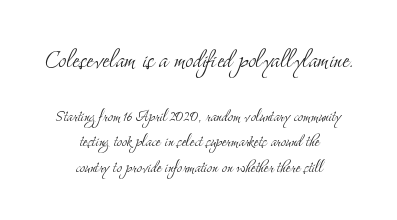
The paragraph has two soft edges and a firm central axis. If you measured baseline to baseline, you'd find a middling distance. In terms of letterspacing, this is plain default setting. Underline: absent. Is the lower block the larger one? No — the upper block carries the bigger type.
